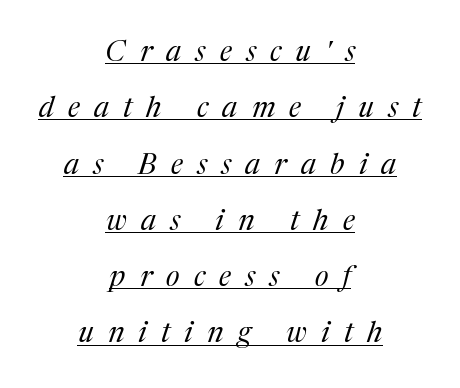
Is this a fixed-width face? No — the glyphs have proportional, varying widths. Typographically, this falls in the serif category. Someone cranked the tracking dial way up on this one. One glance says open: line gaps are wider than usual.
